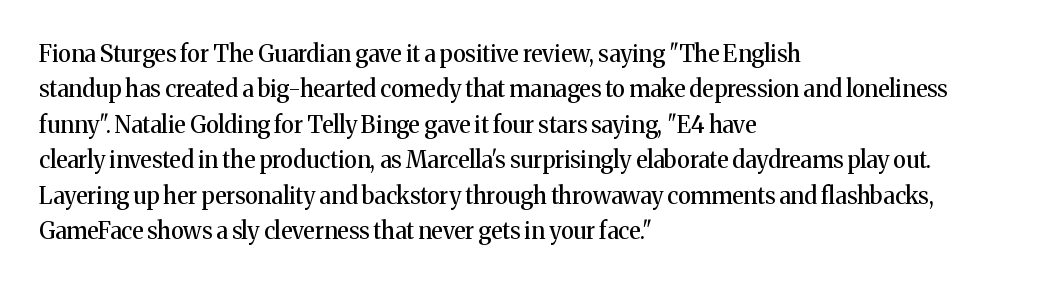
Q: Is the text italic (slanted)? A: No, it is upright.
Q: Is the text underlined? A: No.
Q: How is the paragraph aligned? A: Left-aligned.
Q: Is the spacing between letters normal or unusually wide? A: Normal.
Q: Is the spacing between lines tight, normal or loose? A: Normal.
